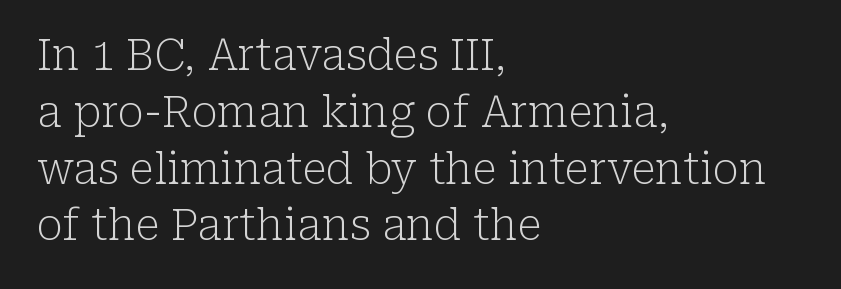
{"serif": "yes", "italic": "no", "bold": "no", "weight": "light", "width": "normal", "stroke_contrast": "low", "x_height": "medium", "monospaced": "no", "underline": "no", "align": "left", "line_spacing": "normal", "line_spacing_ratio": 1.32, "letter_spacing": "normal", "letter_spacing_em": 0.0, "glyph_px": 43}
